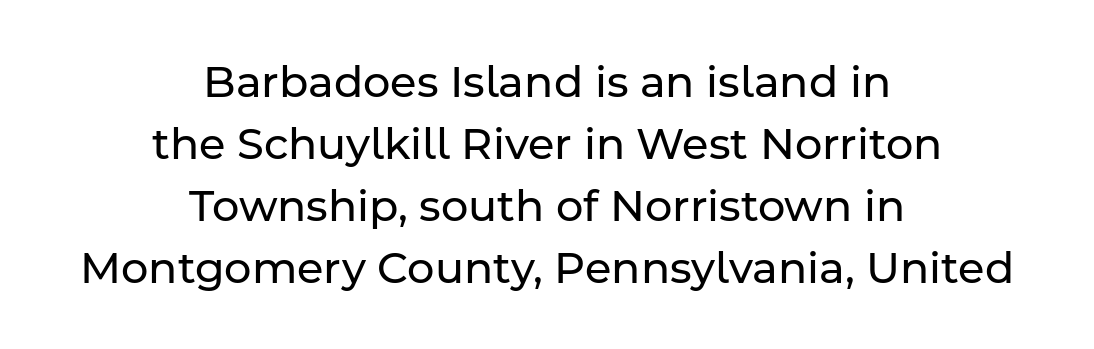
The image shows 43 px regular-weight sans-serif type, upright; set centered, normal line spacing (1.44x), normal letter spacing, not underlined; low stroke contrast and a medium x-height.
